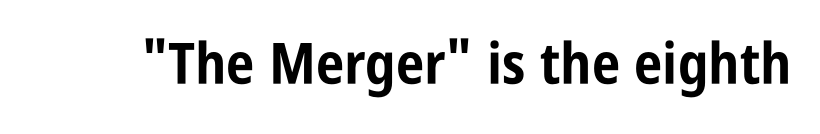
Summary of weight: heavy, a full bold. The face used here is rendered with its standard letterfit. Observe the absence of serifs on each vertical stroke in this sample. A typesetter would mark this as roman, not italic.
